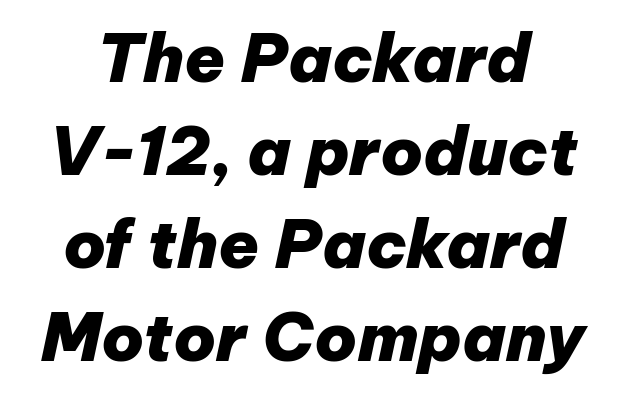
Q: Is the text bold? A: Yes.
Q: Is the text italic (slanted)? A: Yes, it leans right by about 12 degrees.
Q: Is the text underlined? A: No.
Q: How is the paragraph aligned? A: Centered.
Q: Is the spacing between letters normal or unusually wide? A: Normal.
Q: Is the spacing between lines tight, normal or loose? A: Normal.
Q: Width (condensed, normal, or wide)? A: Normal.
Q: Stroke contrast? A: Low.
Q: x-height? A: Medium.
Q: Monospaced? A: No.
